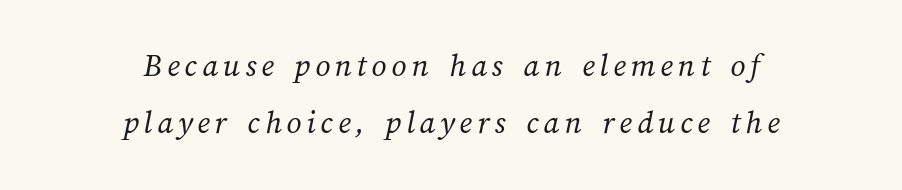
Is this a heavy cut? Hardly; it is regular or lighter. Do the characters align in a grid? No, the font is proportional. The foot of each line stays bare and open. If you folded the block vertically in half, each line would mirror itself in length.
